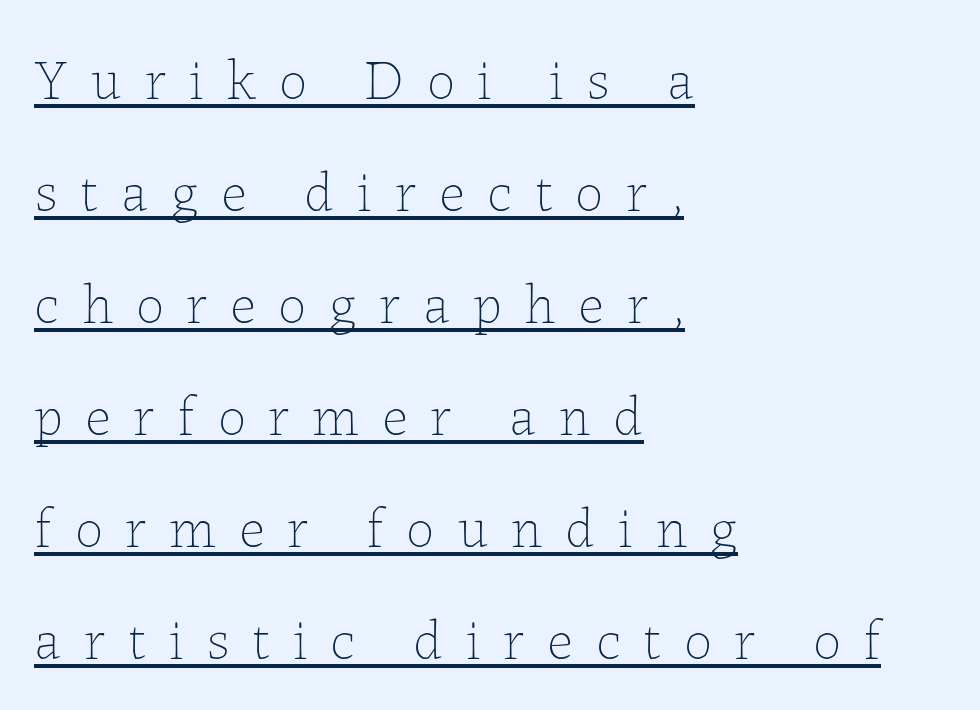
Each word looks stretched out because of the extra space between its letters. Varying glyph widths throughout — classic text-font behaviour. Is there any slant? The stems are plumb. The weight would be labelled regular, book, light, or lighter still. Visually the block forms a straight wall on the left and a jagged coastline on the right.
